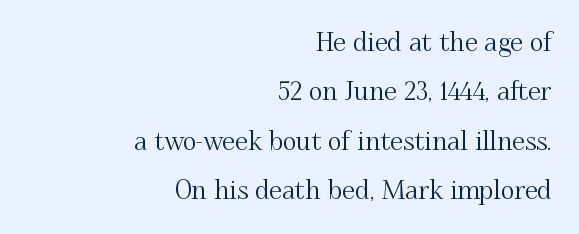
{"italic": "no", "underline": "no", "align": "right", "line_spacing": "loose", "line_spacing_ratio": 1.9, "letter_spacing": "normal", "letter_spacing_em": 0.0, "glyph_px": 26}
